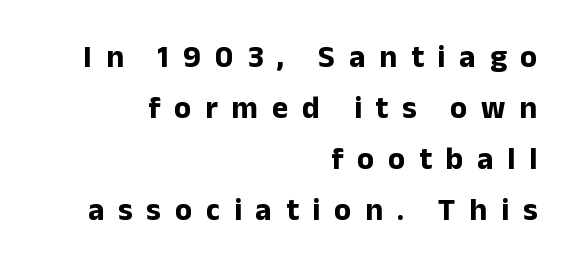
The image shows 31 px bold sans-serif type, upright; set right-aligned, normal line spacing (1.64x), unusually wide letter spacing (+0.45 em), not underlined; low stroke contrast and a medium x-height.
